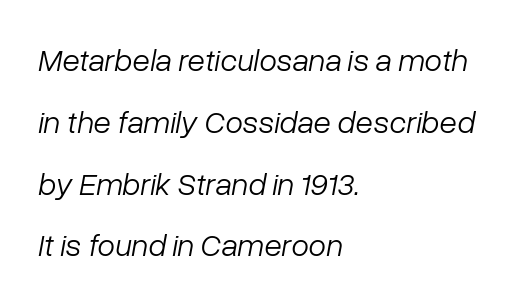
Slanted lettering throughout. Proportional: the letters do not fall into vertical columns. The font is comparable to plain body text, perhaps lighter. The lines are spread far apart with generous leading.
